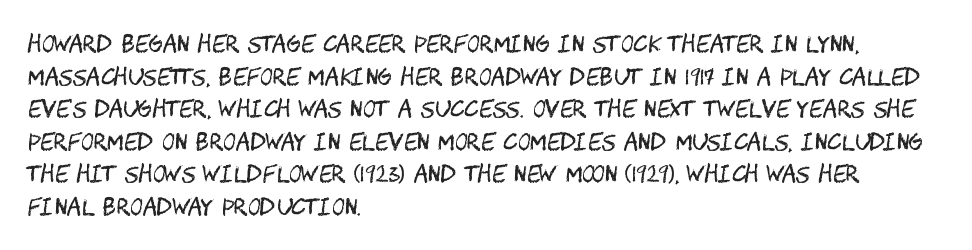
The image shows 22 px text type, upright; set left-aligned, normal line spacing (1.48x), normal letter spacing, not underlined.
